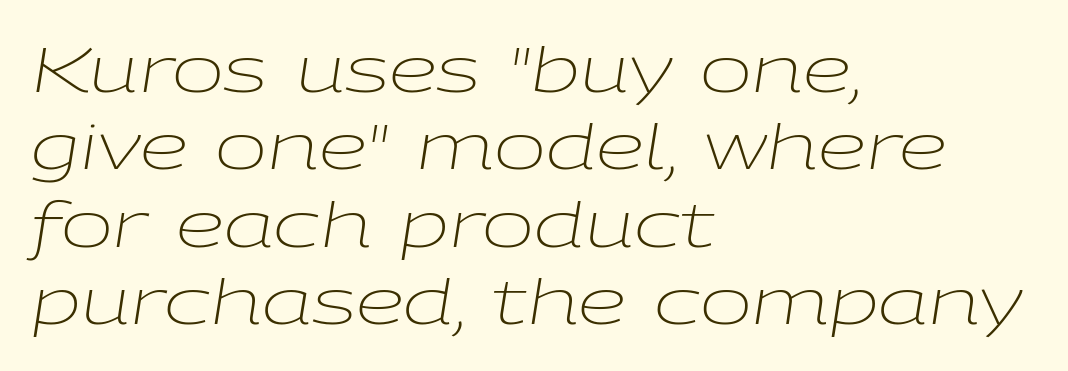
The letters are slanted; this is an italic face. The passage shown is typed in a proportional face where columns would drift. The lines sit at an ordinary, default distance from one another. The area under the type is left untouched. Line starts are locked; line ends wander.
